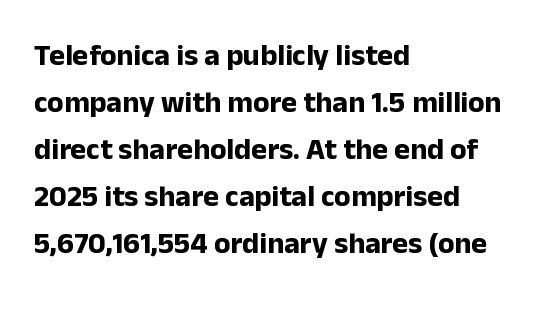
The image shows 30 px bold sans-serif type, upright; set left-aligned, normal line spacing (1.57x), normal letter spacing, not underlined; low stroke contrast and a medium x-height.
